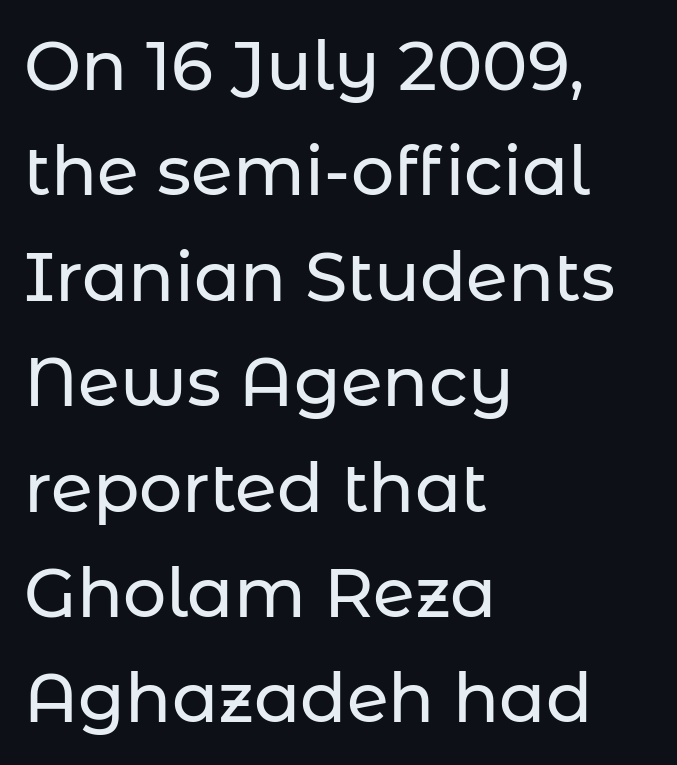
{"serif": "no", "italic": "no", "width": "normal", "stroke_contrast": "low", "x_height": "medium", "monospaced": "no", "underline": "no", "align": "left", "line_spacing": "normal", "line_spacing_ratio": 1.55, "letter_spacing": "normal", "letter_spacing_em": 0.0, "glyph_px": 68}
